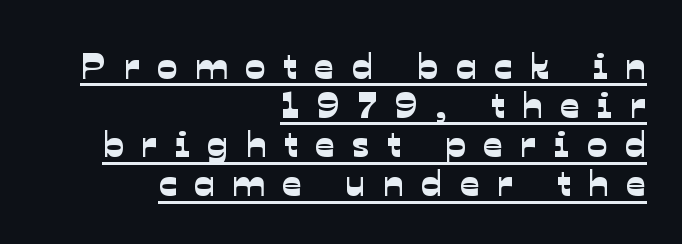
The rendering shows plain stroke endings on the letterforms — a sans-serif design. Does a line run under the words? Yes, clearly. Reading down the column, the eye jumps only a short way to each next line. The gaps between neighbouring characters are conspicuously large.
